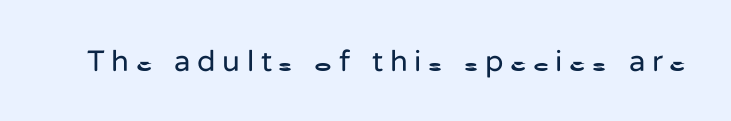
The image shows 30 px regular-weight sans-serif type, upright; set unusually wide letter spacing (+0.22 em), not underlined; low stroke contrast and a medium x-height.
